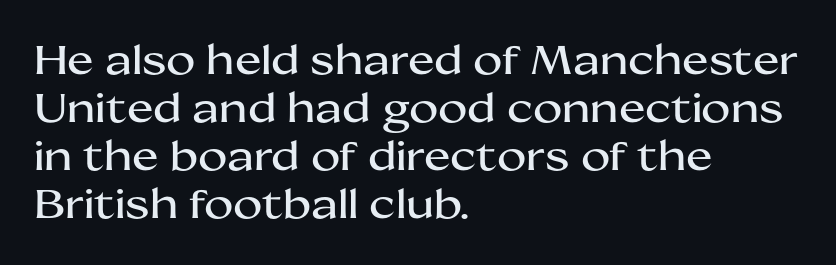
Q: Is the text italic (slanted)? A: No, it is upright.
Q: Is the text underlined? A: No.
Q: How is the paragraph aligned? A: Left-aligned.
Q: Is the spacing between letters normal or unusually wide? A: Normal.
Q: Width (condensed, normal, or wide)? A: Wide.
Q: Stroke contrast? A: Medium.
Q: x-height? A: Medium.
Q: Monospaced? A: No.
